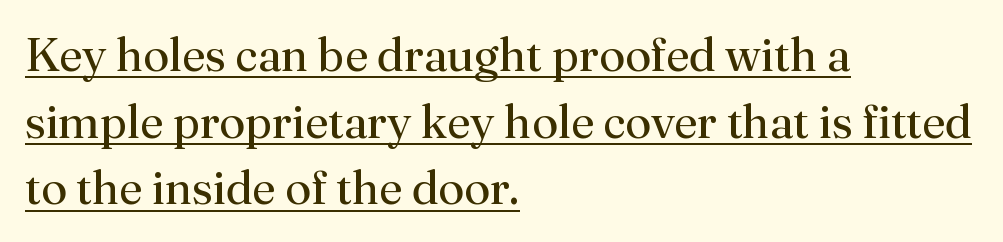
The image shows 47 px regular-weight serif type, upright; set left-aligned, normal line spacing (1.42x), normal letter spacing, underlined; medium stroke contrast and a small x-height.
